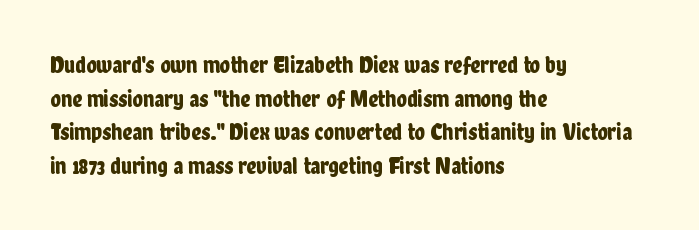
Leading matches the norm, producing a regular column. Every stem runs plumb, perpendicular to the baseline. Underline: absent. In CSS terms this would be text-align: left. Here the glyphs are tracked normally, forming tight word shapes.
